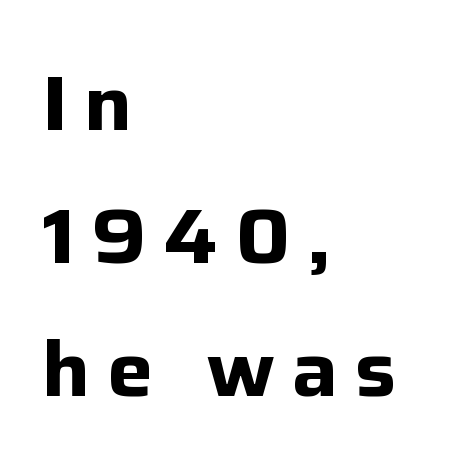
Strokes here are thick enough to call this a true bold. A typesetter would mark this as roman, not italic. Here the glyphs are tracked loosely, breaking word shapes into spaced letters. Note the varied advance widths — an 'i' is clearly narrower than an 'm'. Typeset ragged right — the left edge is the straight one. Bare-footed words on every line.
